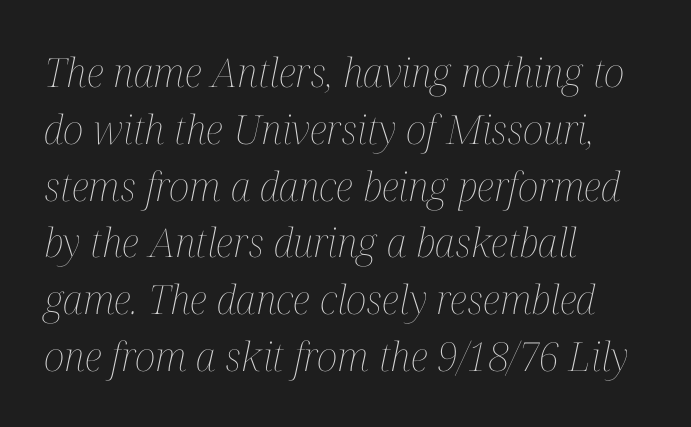
The image shows 40 px thin, condensed type, italic (leaning right); set left-aligned, normal line spacing (1.42x), normal letter spacing, not underlined; medium stroke contrast and a medium x-height.
